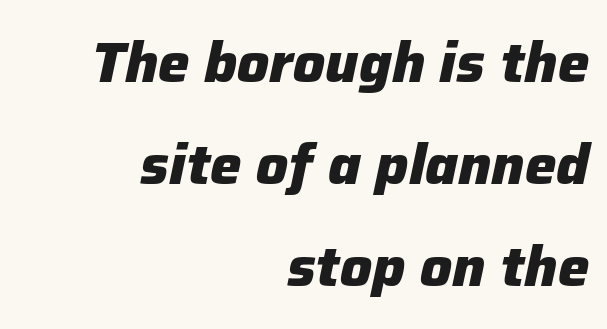
Q: Is the text bold? A: Yes.
Q: Is the text italic (slanted)? A: Yes, it leans right by about 12 degrees.
Q: Is the text underlined? A: No.
Q: How is the paragraph aligned? A: Right-aligned.
Q: Is the spacing between letters normal or unusually wide? A: Normal.
Q: Width (condensed, normal, or wide)? A: Normal.
Q: Stroke contrast? A: Low.
Q: x-height? A: Medium.
Q: Monospaced? A: No.
